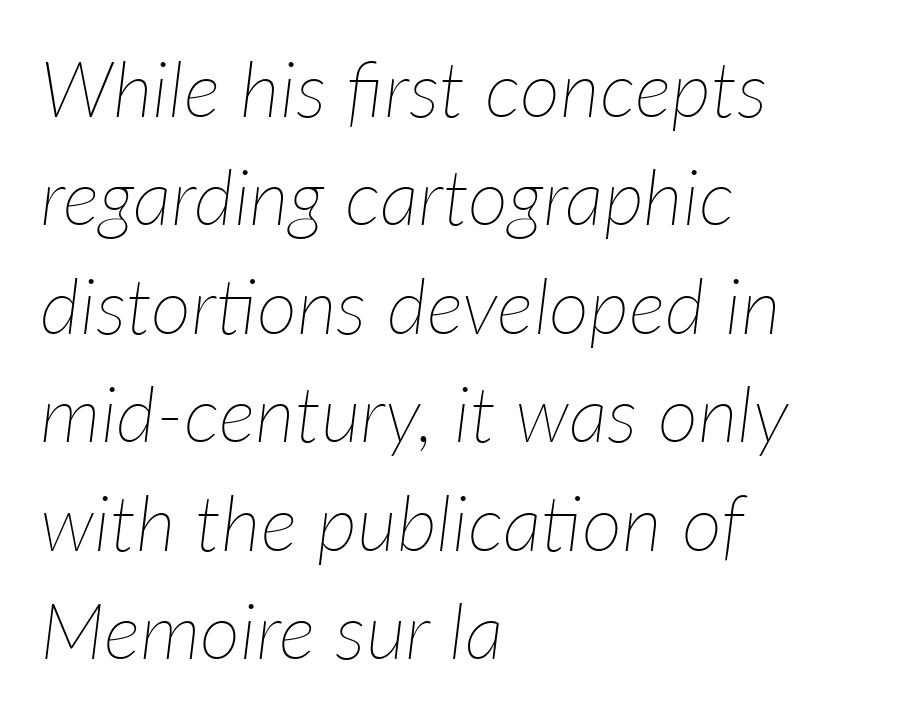
{"italic": "yes", "lean": "right", "slant_degrees": 7, "bold": "no", "weight": "thin", "width": "normal", "stroke_contrast": "low", "x_height": "medium", "monospaced": "no", "underline": "no", "align": "left", "line_spacing": "normal", "line_spacing_ratio": 1.39, "letter_spacing": "normal", "letter_spacing_em": 0.0, "glyph_px": 78}
